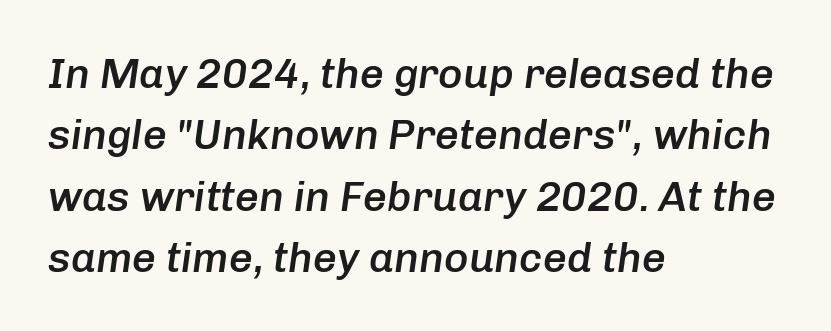
The image shows 42 px semibold type, italic (leaning right); set left-aligned, normal line spacing (1.46x), normal letter spacing, not underlined; low stroke contrast and a medium x-height.
